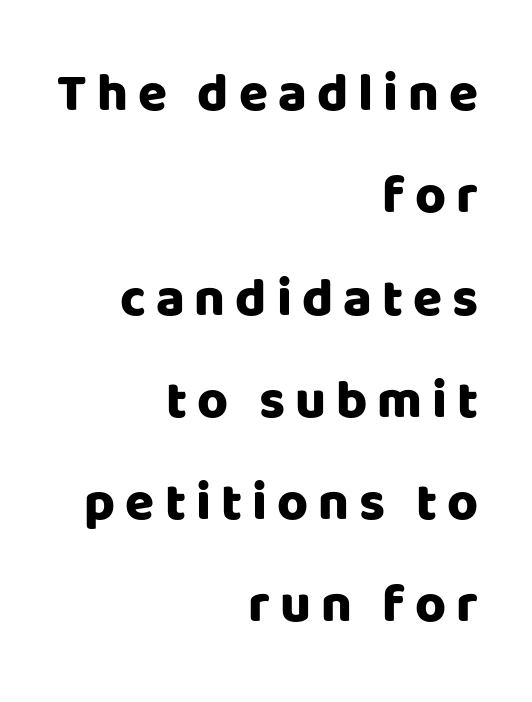
The image shows 53 px heavy sans-serif type, upright; set right-aligned, loose line spacing (1.93x), not underlined; low stroke contrast and a large x-height.
